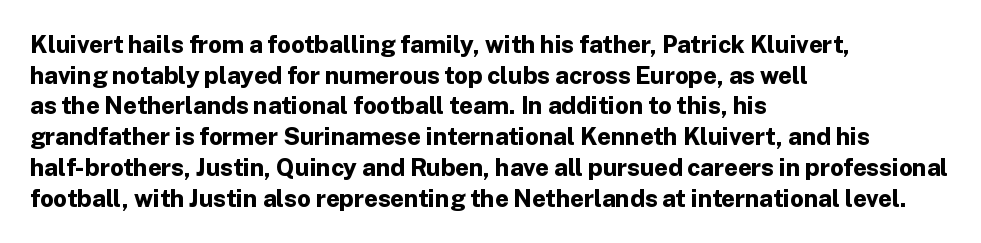
The image shows 24 px bold type, upright; set left-aligned, normal line spacing (1.28x), normal letter spacing, not underlined.
